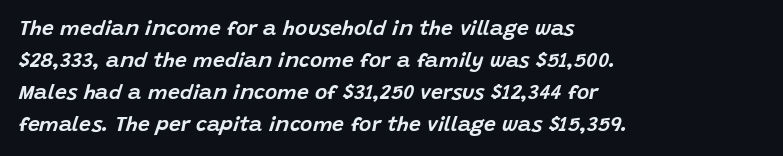
The setting favours the left margin, as ordinary paragraphs usually do. The type is set solid horizontally, with unmodified tracking. The lines sit at an ordinary, default distance from one another. Letters rest on an invisible, unmarked baseline.
